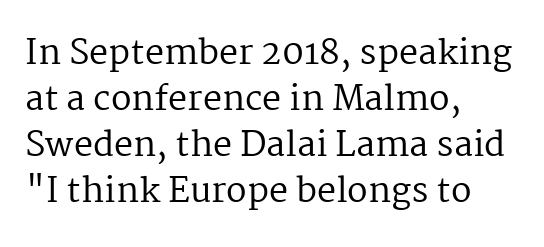
Q: Is the text bold? A: No.
Q: Is the text italic (slanted)? A: No, it is upright.
Q: Is the typeface a serif or a sans-serif typeface? A: Serif.
Q: Is the text underlined? A: No.
Q: How is the paragraph aligned? A: Left-aligned.
Q: Is the spacing between letters normal or unusually wide? A: Normal.
Q: Is the spacing between lines tight, normal or loose? A: Normal.
Q: Width (condensed, normal, or wide)? A: Normal.
Q: Stroke contrast? A: Medium.
Q: x-height? A: Medium.
Q: Monospaced? A: No.
